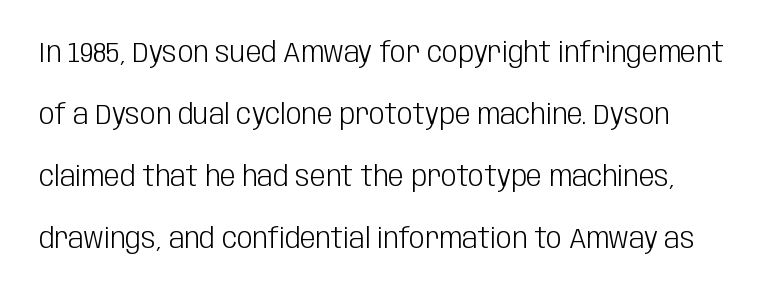
Q: Is the text bold? A: No.
Q: Is the text italic (slanted)? A: No, it is upright.
Q: Is the typeface a serif or a sans-serif typeface? A: Sans-serif.
Q: Is the text underlined? A: No.
Q: Is the spacing between letters normal or unusually wide? A: Normal.
Q: Is the spacing between lines tight, normal or loose? A: Loose.
Q: Width (condensed, normal, or wide)? A: Condensed.
Q: Stroke contrast? A: Low.
Q: x-height? A: Large.
Q: Monospaced? A: No.
